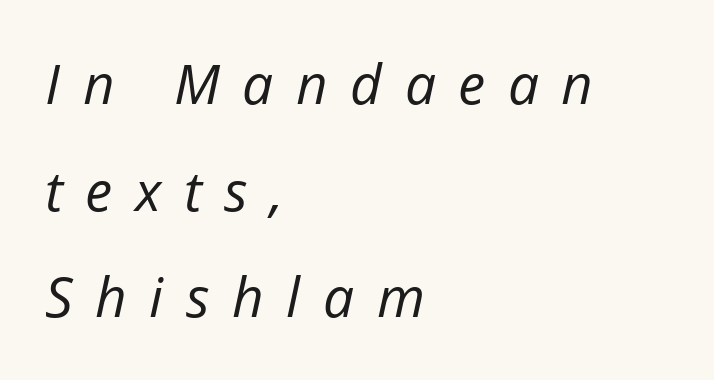
A typesetter would call this proportional, since set widths differ per character. Is the type slanted? Yes — the strokes lean at a clear angle. Look at the tracking — it's clearly loosened, letters drifting apart. No word sits above an underline.
